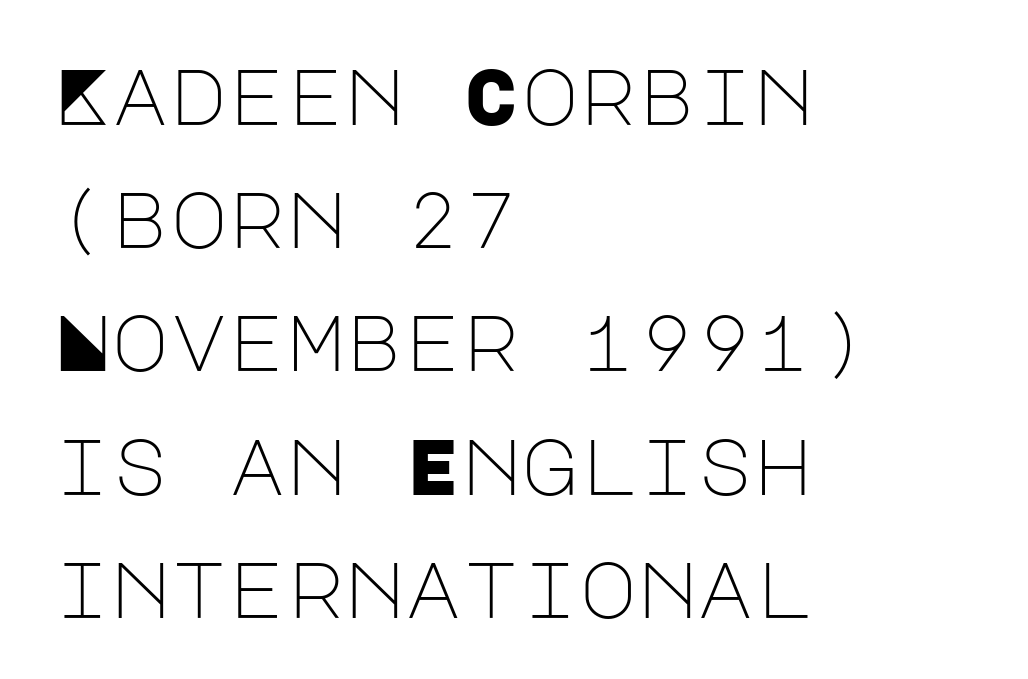
Q: Is the text bold? A: No.
Q: Is the text italic (slanted)? A: No, it is upright.
Q: Is the typeface a serif or a sans-serif typeface? A: Sans-serif.
Q: Is the text underlined? A: No.
Q: How is the paragraph aligned? A: Left-aligned.
Q: Is the spacing between letters normal or unusually wide? A: Normal.
Q: Is the spacing between lines tight, normal or loose? A: Normal.
Q: Width (condensed, normal, or wide)? A: Normal.
Q: Stroke contrast? A: Low.
Q: x-height? A: Large.
